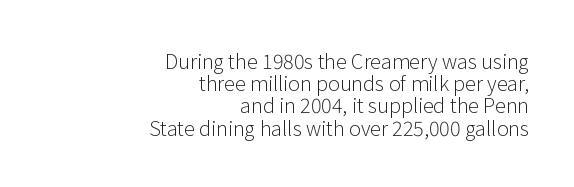
{"italic": "no", "bold": "no", "underline": "no", "align": "right", "line_spacing": "tight", "line_spacing_ratio": 1.11, "letter_spacing": "normal", "letter_spacing_em": 0.0, "glyph_px": 20}
